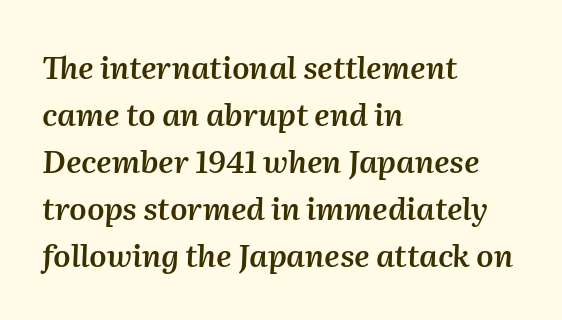
Q: Is the text bold? A: Semi-bold.
Q: Is the text italic (slanted)? A: Yes, it leans right by about 2 degrees.
Q: Is the text underlined? A: No.
Q: How is the paragraph aligned? A: Left-aligned.
Q: Is the spacing between letters normal or unusually wide? A: Normal.
Q: Is the spacing between lines tight, normal or loose? A: Normal.
Q: Width (condensed, normal, or wide)? A: Normal.
Q: Stroke contrast? A: Medium.
Q: x-height? A: Medium.
Q: Monospaced? A: No.
